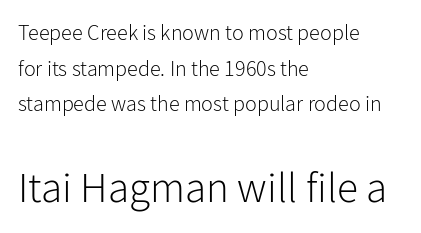
Q: Is the text bold? A: No.
Q: Is the text italic (slanted)? A: No, it is upright.
Q: Is the typeface a serif or a sans-serif typeface? A: Sans-serif.
Q: Is the text underlined? A: No.
Q: How is the paragraph aligned? A: Left-aligned.
Q: Is the spacing between letters normal or unusually wide? A: Normal.
Q: Is the spacing between lines tight, normal or loose? A: Normal.
Q: Which block of text is set in a larger size, the first (top) or the second (bottom)? A: The second (bottom) one.
Q: Width (condensed, normal, or wide)? A: Normal.
Q: Stroke contrast? A: Low.
Q: x-height? A: Medium.
Q: Monospaced? A: No.
